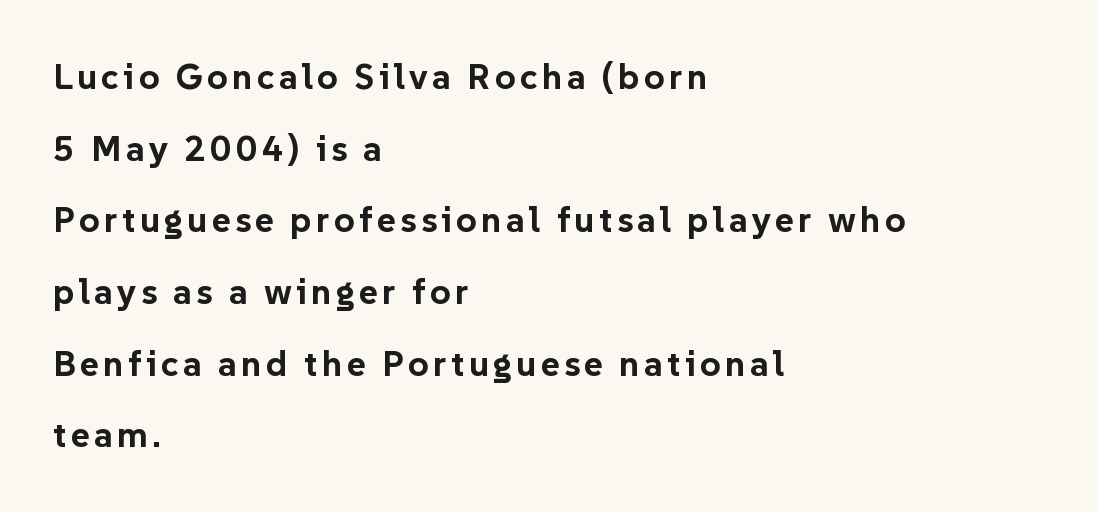
Q: Is the text bold? A: Yes.
Q: Is the text italic (slanted)? A: No, it is upright.
Q: Is the typeface a serif or a sans-serif typeface? A: Sans-serif.
Q: Is the text underlined? A: No.
Q: How is the paragraph aligned? A: Left-aligned.
Q: Is the spacing between lines tight, normal or loose? A: Loose.
Q: Width (condensed, normal, or wide)? A: Normal.
Q: Stroke contrast? A: Low.
Q: x-height? A: Medium.
Q: Monospaced? A: No.
